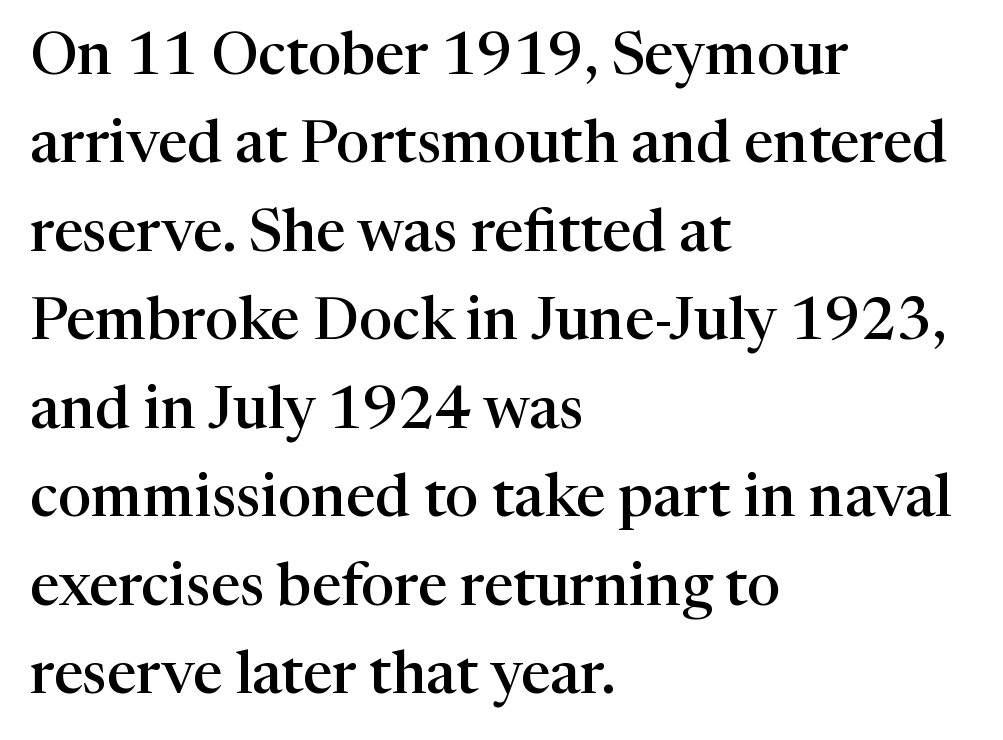
The image shows 59 px semibold serif type, upright; set left-aligned, normal line spacing (1.5x), normal letter spacing, not underlined; high stroke contrast and a medium x-height.
